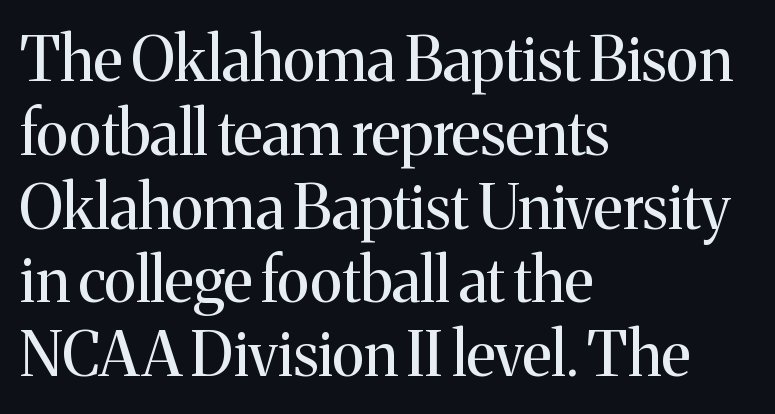
Each letter keeps its own natural width here, so spacing adapts to shape. The glyphs are unaccompanied by any horizontal stroke below them. Vertical strokes here are truly vertical. Font category for this specimen: serif. Characters follow at the spacing the type designer built in.
